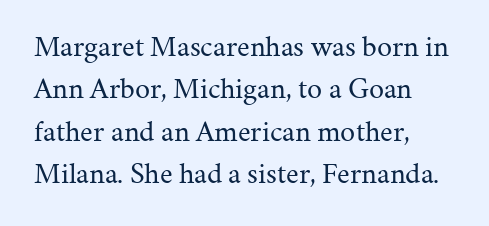
Little horizontal feet cap the strokes, marking this as serif type. This sample uses an upright cut, with every glyph sitting square on the baseline. The space directly below the letters is spotless. The passage shown stacks its lines at a standard gap.
